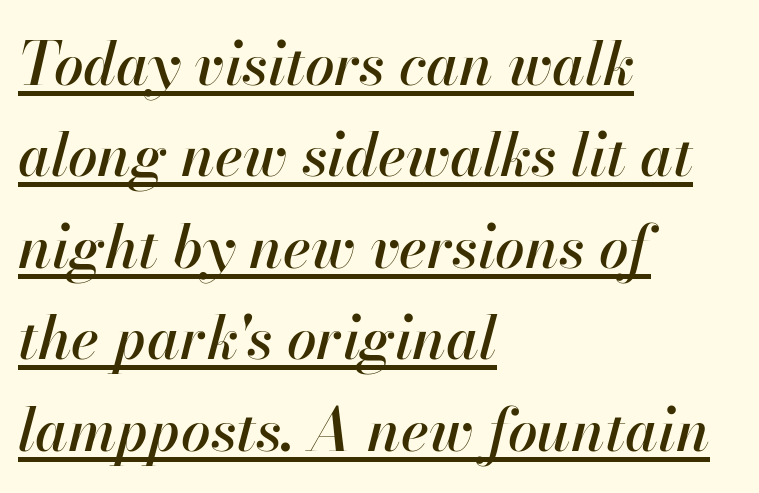
The image shows 59 px text type, italic (leaning right); set left-aligned, normal line spacing (1.55x), normal letter spacing, underlined; high stroke contrast and a small x-height.
